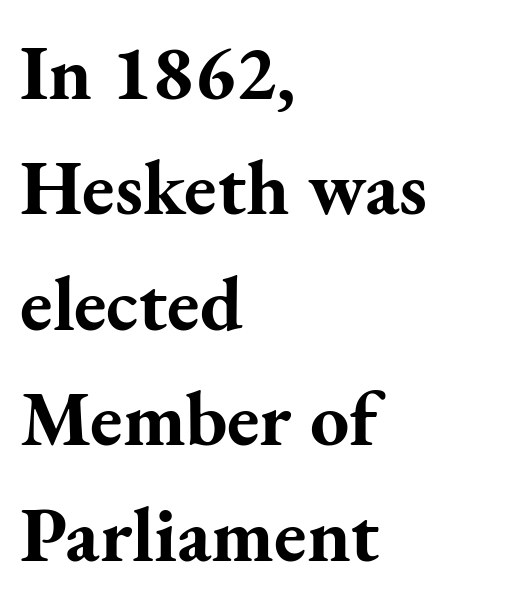
{"serif": "yes", "italic": "no", "bold": "yes", "weight": "bold", "width": "normal", "stroke_contrast": "medium", "x_height": "small", "monospaced": "no", "underline": "no", "align": "left", "line_spacing": "normal", "line_spacing_ratio": 1.48, "letter_spacing": "normal", "letter_spacing_em": 0.0, "glyph_px": 78}
